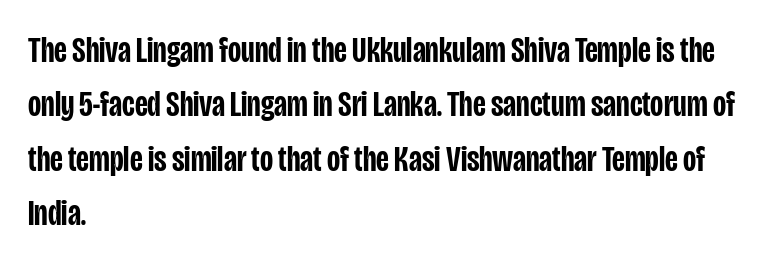
The image shows 36 px semibold, condensed sans-serif type, upright; set left-aligned, normal line spacing (1.51x), normal letter spacing, not underlined; low stroke contrast and a large x-height.
